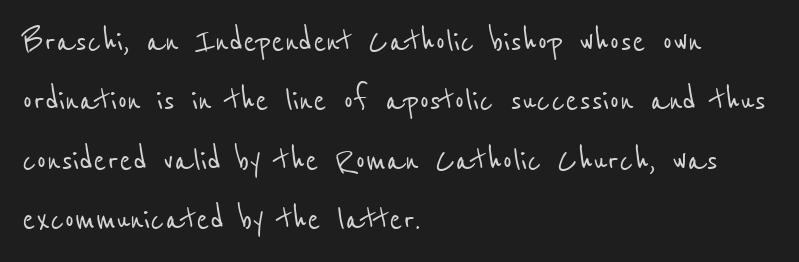
Q: Is the typeface a serif or a sans-serif typeface? A: Sans-serif.
Q: Is the text underlined? A: No.
Q: How is the paragraph aligned? A: Left-aligned.
Q: Is the spacing between letters normal or unusually wide? A: Normal.
Q: Is the spacing between lines tight, normal or loose? A: Normal.
Q: Width (condensed, normal, or wide)? A: Condensed.
Q: Stroke contrast? A: Low.
Q: x-height? A: Medium.
Q: Monospaced? A: No.
